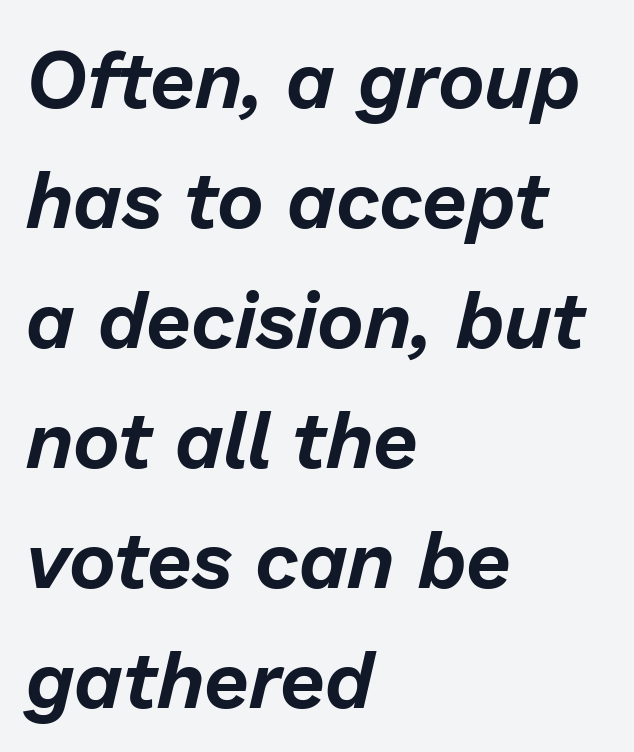
{"italic": "yes", "lean": "right", "slant_degrees": 13, "width": "normal", "stroke_contrast": "low", "x_height": "medium", "monospaced": "no", "underline": "no", "align": "left", "line_spacing": "normal", "line_spacing_ratio": 1.5, "letter_spacing": "normal", "letter_spacing_em": 0.0, "glyph_px": 80}
